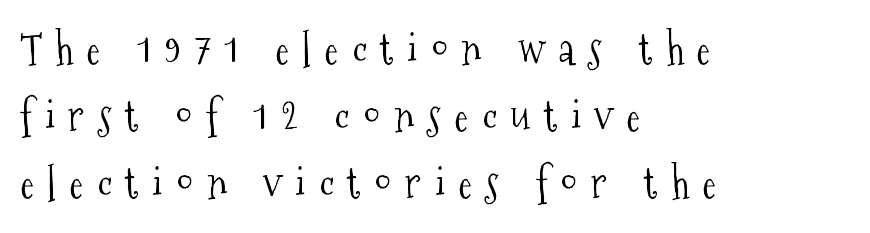
Q: Is the text bold? A: No.
Q: Is the text italic (slanted)? A: No, it is upright.
Q: Is the typeface a serif or a sans-serif typeface? A: Serif.
Q: Is the text underlined? A: No.
Q: How is the paragraph aligned? A: Left-aligned.
Q: Is the spacing between letters normal or unusually wide? A: Unusually wide.
Q: Is the spacing between lines tight, normal or loose? A: Normal.
Q: Width (condensed, normal, or wide)? A: Condensed.
Q: Stroke contrast? A: Medium.
Q: x-height? A: Medium.
Q: Monospaced? A: No.
